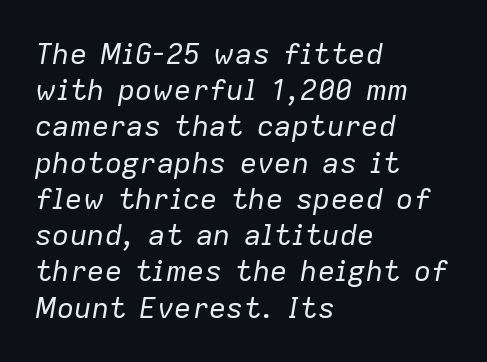
The image shows 29 px regular-weight type, italic (leaning right); set left-aligned, normal line spacing (1.25x), normal letter spacing, not underlined; low stroke contrast and a medium x-height.
